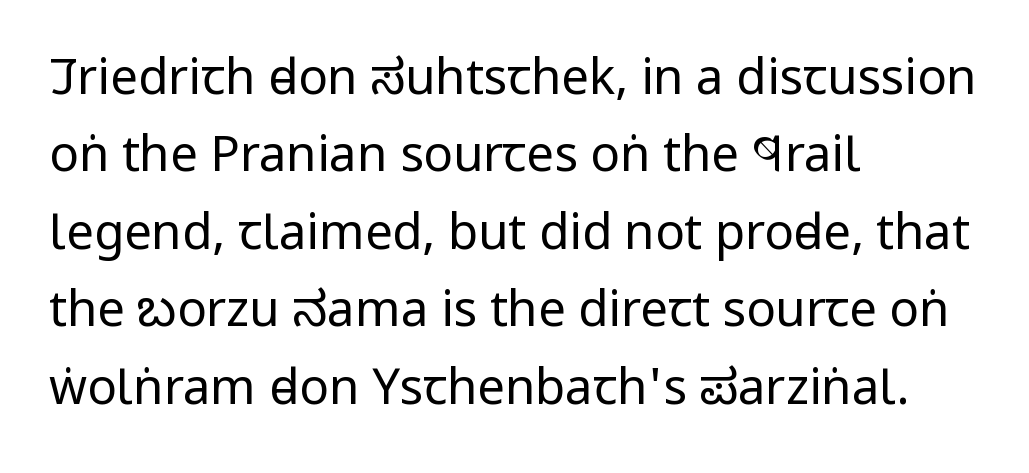
Q: Is the text bold? A: No.
Q: Is the text italic (slanted)? A: No, it is upright.
Q: Is the typeface a serif or a sans-serif typeface? A: Sans-serif.
Q: Is the text underlined? A: No.
Q: How is the paragraph aligned? A: Left-aligned.
Q: Is the spacing between letters normal or unusually wide? A: Normal.
Q: Is the spacing between lines tight, normal or loose? A: Normal.
Q: Width (condensed, normal, or wide)? A: Condensed.
Q: Stroke contrast? A: Low.
Q: x-height? A: Large.
Q: Monospaced? A: No.
